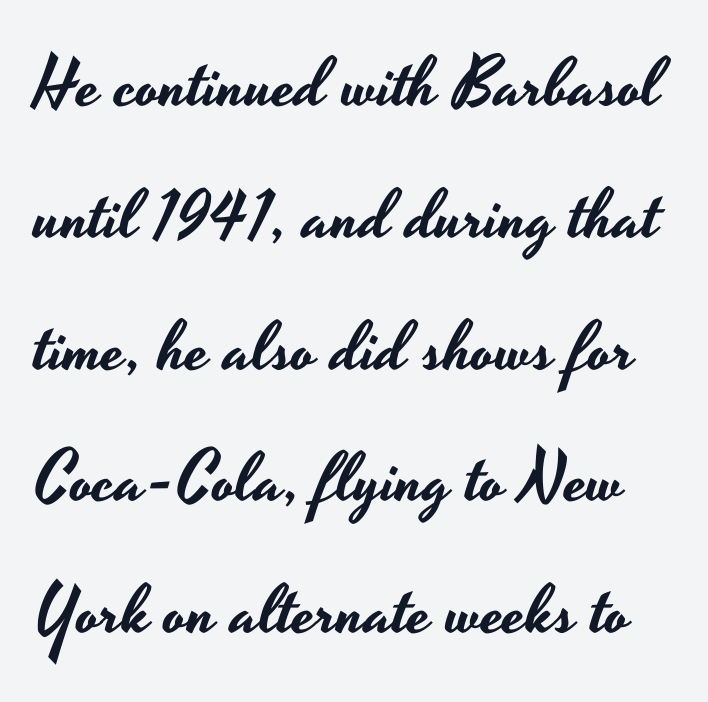
Tracking here is standard; glyphs follow each other at the usual distance. This rendering employs a face without finishing strokes, i.e., a sans-serif. Notice the wide empty band between every row — that's loose leading.
